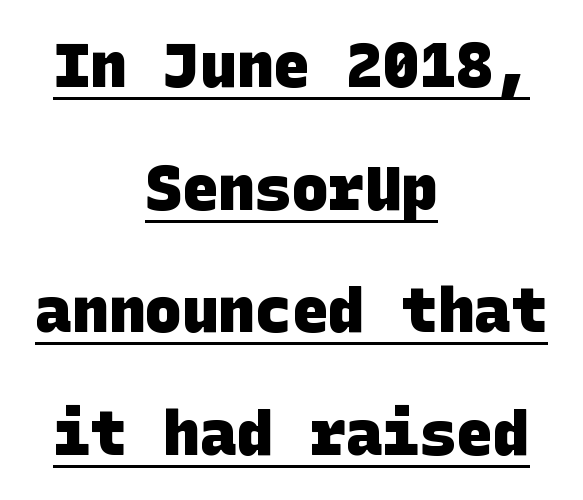
The specimen includes a rule beneath the text block's lines. Caption: standard tracking, unaltered. The vertical gap from one line to the next is large. Heft: maximum for text — a bold.
